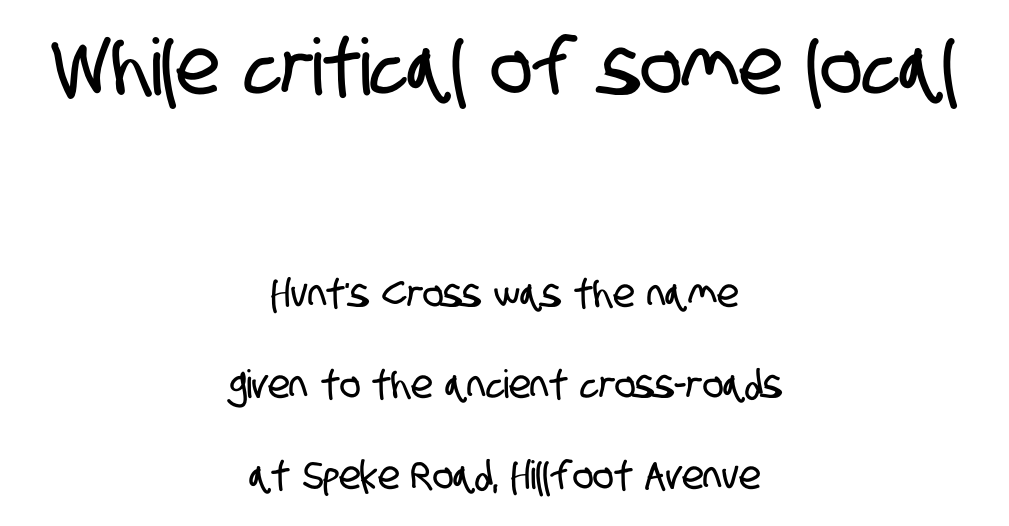
Does extra space separate the letters? No, they use regular spacing. These two chunks differ in scale, with the top chunk taking the larger measure. The face used here is a sans, in the tradition of grotesques and geometrics. The designer dialed line spacing up above the default.
